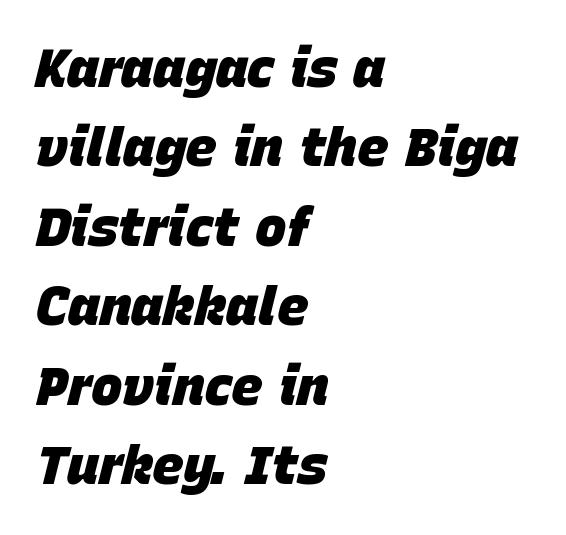
{"italic": "yes", "lean": "right", "slant_degrees": 15, "bold": "yes", "weight": "heavy", "width": "normal", "stroke_contrast": "low", "x_height": "large", "monospaced": "no", "underline": "no", "align": "left", "line_spacing": "normal", "line_spacing_ratio": 1.5, "letter_spacing": "normal", "letter_spacing_em": 0.0, "glyph_px": 53}
